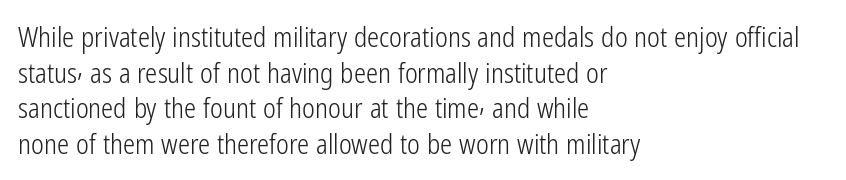
Notice how descenders clear the ascenders below comfortably — that's standard leading. Rule under the text: the space is simply empty. This rendering uses left alignment, leaving the right contour irregular. The type sits square on the baseline with zero lean. The font sits on the lighter half of the weight spectrum, regular included. The gaps between neighbouring characters are ordinary and unremarkable.
